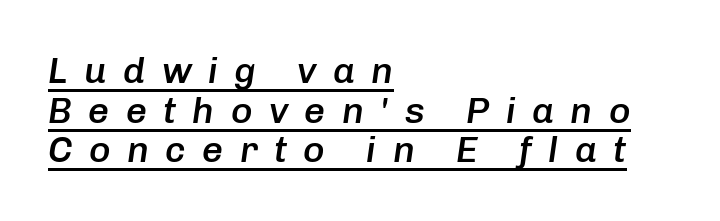
Characters are canted at an angle relative to the baseline's perpendicular. Glyph-to-glyph distance is far greater than everyday printed text. Students, observe the line beneath the letters — that is underlining. Varying glyph widths throughout — classic text-font behaviour. The space between consecutive lines is stingy. Notice how the passage keeps a crisp vertical edge on the left only.
